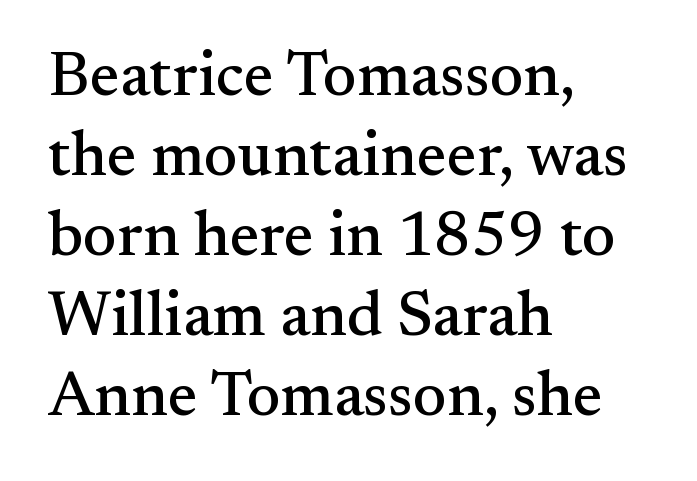
Interline gaps are of average width in this sample. Does the type have serifs? Yes, each stem ends in a small foot. Letters rest on an invisible, unmarked baseline. Each line starts at the same left margin while the right side varies.
